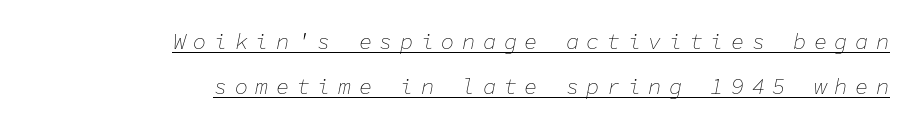
The letters look calm and open, with moderate or lighter stems. Italic? Definitely — the glyphs are oblique. Inter-character spacing is expanded well beyond the font's built-in metrics. The rendering uses a large line-height, opening up the rows. Alignment: flush right. Decoration check: the copy is underlined.
